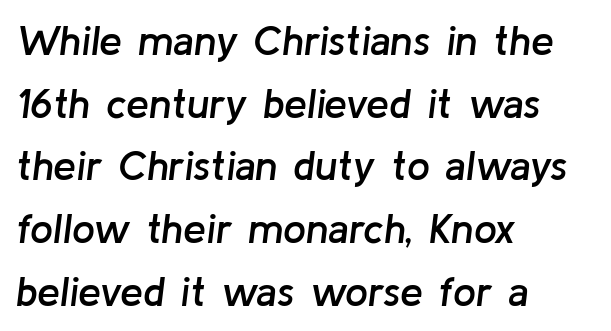
Q: Is the text bold? A: Semi-bold.
Q: Is the text italic (slanted)? A: Yes, it leans right by about 8 degrees.
Q: Is the text underlined? A: No.
Q: How is the paragraph aligned? A: Left-aligned.
Q: Is the spacing between letters normal or unusually wide? A: Normal.
Q: Is the spacing between lines tight, normal or loose? A: Normal.
Q: Width (condensed, normal, or wide)? A: Normal.
Q: Stroke contrast? A: Low.
Q: x-height? A: Medium.
Q: Monospaced? A: No.
